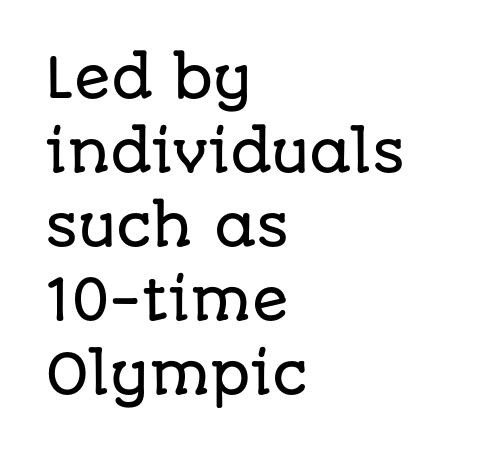
{"serif": "no", "italic": "no", "width": "normal", "stroke_contrast": "low", "x_height": "large", "monospaced": "no", "underline": "no", "align": "left", "line_spacing": "normal", "line_spacing_ratio": 1.37, "letter_spacing": "normal", "letter_spacing_em": 0.0, "glyph_px": 54}
